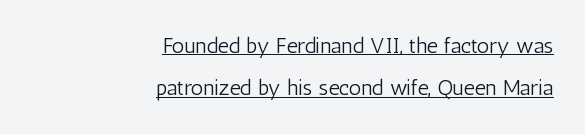
The lines are spread far apart with generous leading. The passage is arranged like a letterhead date or caption credit — flush right. Between one letter and the next there's only the usual sliver of space. These lines were composed using upright roman letters.
